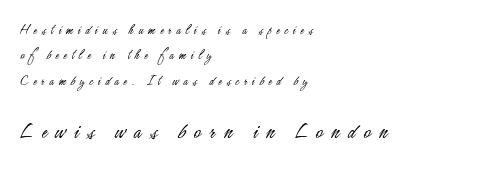
Q: Is the text bold? A: No.
Q: Is the text italic (slanted)? A: Yes.
Q: Is the text underlined? A: No.
Q: How is the paragraph aligned? A: Left-aligned.
Q: Is the spacing between letters normal or unusually wide? A: Unusually wide.
Q: Which block of text is set in a larger size, the first (top) or the second (bottom)? A: The second (bottom) one.
